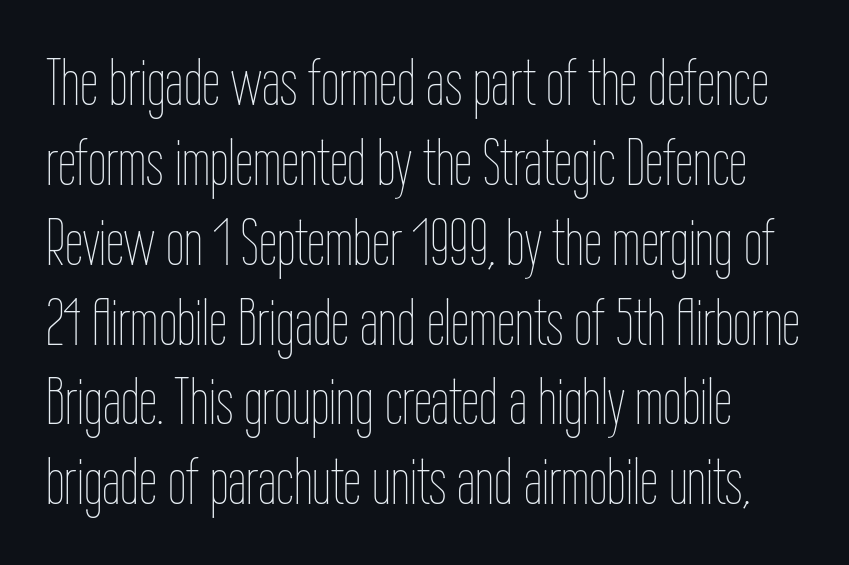
{"italic": "no", "bold": "no", "weight": "thin", "width": "condensed", "stroke_contrast": "low", "x_height": "medium", "monospaced": "no", "underline": "no", "line_spacing_ratio": 1.21, "letter_spacing": "normal", "letter_spacing_em": 0.0, "glyph_px": 66}
